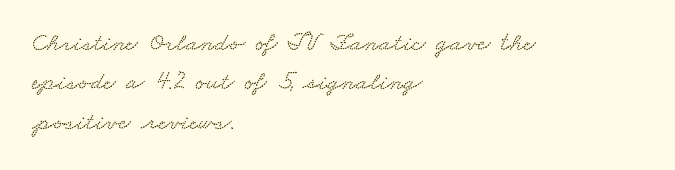
The image shows 26 px text type; set left-aligned, normal line spacing (1.51x), normal letter spacing, not underlined.
